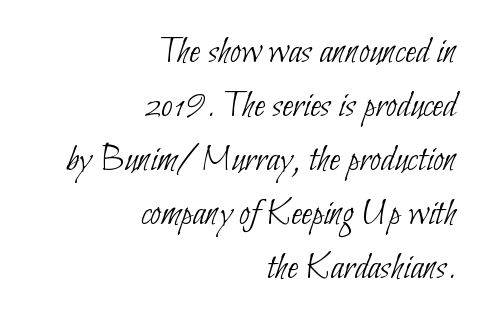
No extra tracking has been applied to these lines. The strip under each line holds only bare page. Line ends are locked; line starts wander. This rendering employs a face without finishing strokes, i.e., a sans-serif.
